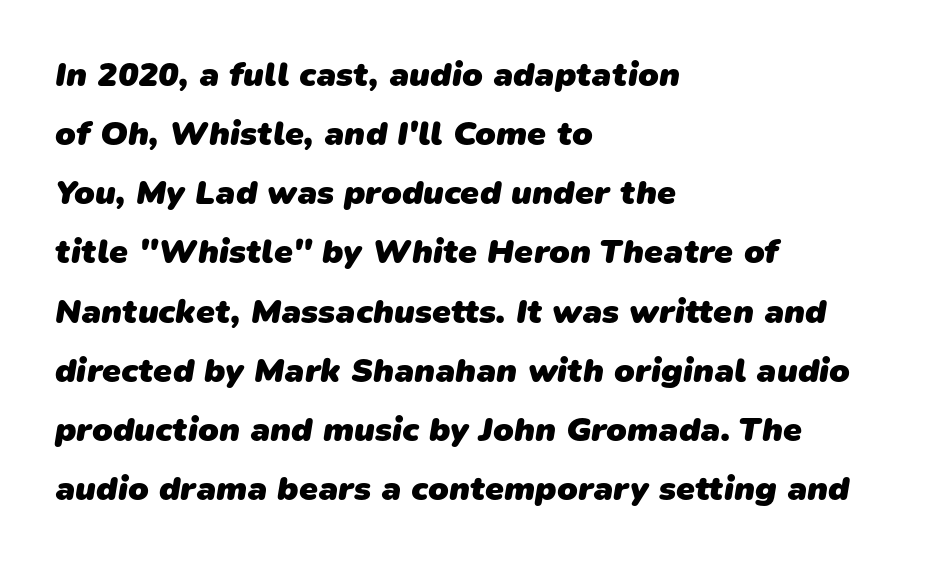
Q: Is the text bold? A: Yes.
Q: Is the typeface a serif or a sans-serif typeface? A: Sans-serif.
Q: Is the text underlined? A: No.
Q: How is the paragraph aligned? A: Left-aligned.
Q: Is the spacing between letters normal or unusually wide? A: Normal.
Q: Width (condensed, normal, or wide)? A: Normal.
Q: Stroke contrast? A: Low.
Q: x-height? A: Medium.
Q: Monospaced? A: No.
